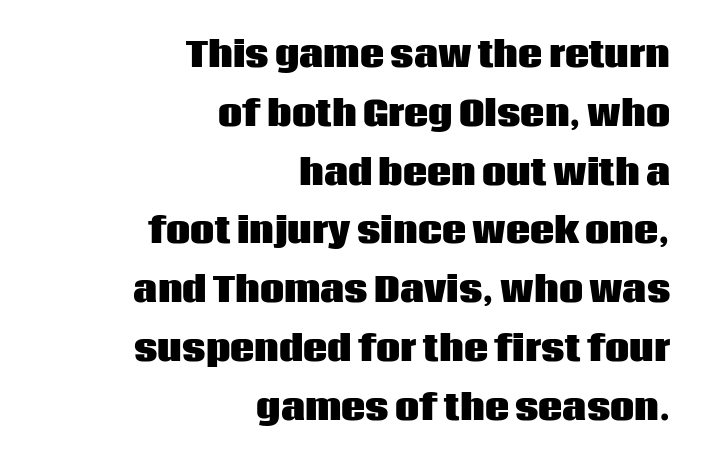
Q: Is the text bold? A: Yes.
Q: Is the text italic (slanted)? A: No, it is upright.
Q: Is the typeface a serif or a sans-serif typeface? A: Sans-serif.
Q: Is the text underlined? A: No.
Q: How is the paragraph aligned? A: Right-aligned.
Q: Is the spacing between letters normal or unusually wide? A: Normal.
Q: Width (condensed, normal, or wide)? A: Normal.
Q: Stroke contrast? A: Low.
Q: x-height? A: Large.
Q: Monospaced? A: No.
